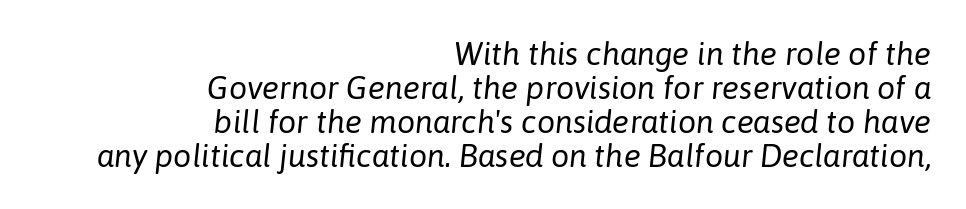
The image shows 32 px regular-weight type, italic (leaning right); set right-aligned, tight line spacing (1.06x), normal letter spacing, not underlined; low stroke contrast and a medium x-height.
